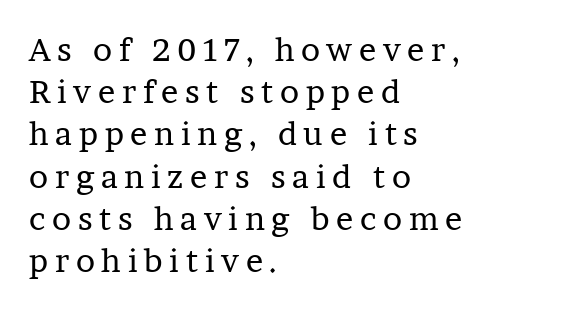
The image shows 32 px regular-weight serif type, upright; set left-aligned, normal line spacing (1.32x), unusually wide letter spacing (+0.21 em), not underlined; low stroke contrast and a medium x-height.
